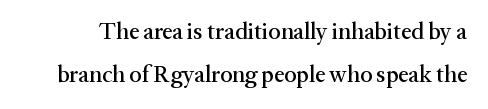
Q: Is the text italic (slanted)? A: No, it is upright.
Q: Is the text underlined? A: No.
Q: Is the spacing between letters normal or unusually wide? A: Normal.
